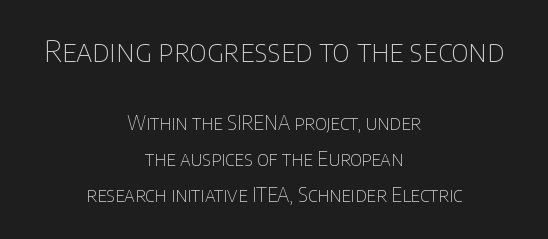
The image shows 29 px thin sans-serif type, upright; set centered, line spacing 1.89x, normal letter spacing, not underlined; the first (top) block is 1.53x larger; low stroke contrast and a large x-height.
